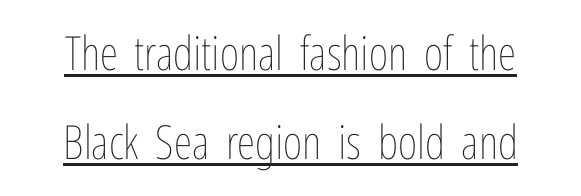
The image shows 47 px thin, condensed type, upright; set centered, loose line spacing (1.9x), normal letter spacing, underlined; low stroke contrast and a medium x-height.
